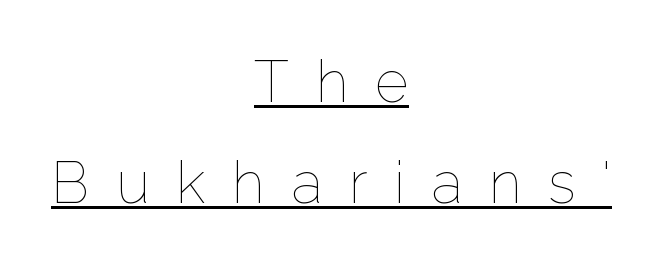
{"italic": "no", "bold": "no", "weight": "thin", "width": "normal", "stroke_contrast": "low", "x_height": "medium", "monospaced": "no", "underline": "yes", "align": "center", "line_spacing_ratio": 1.74, "letter_spacing": "wide", "letter_spacing_em": 0.46, "glyph_px": 58}
